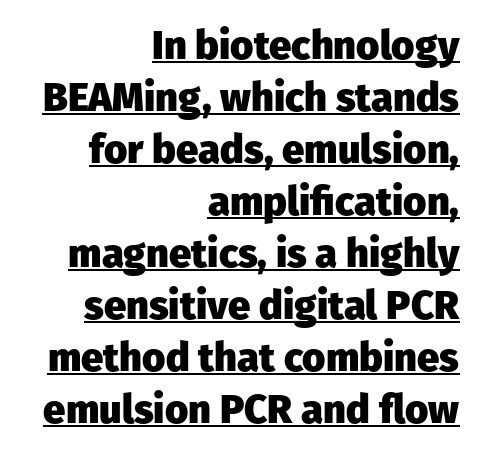
Casual observation: everything's shoved over to the right. A continuous stroke trails under the words, as in a hyperlink. Spacing verdict: proportional, widths tailored to each character. Does extra space separate the letters? No, they use regular spacing.
